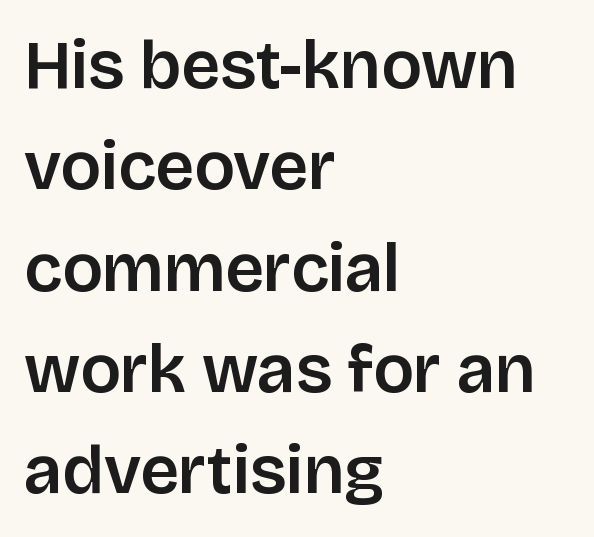
Q: Is the text italic (slanted)? A: No, it is upright.
Q: Is the typeface a serif or a sans-serif typeface? A: Sans-serif.
Q: Is the text underlined? A: No.
Q: How is the paragraph aligned? A: Left-aligned.
Q: Is the spacing between letters normal or unusually wide? A: Normal.
Q: Is the spacing between lines tight, normal or loose? A: Normal.
Q: Width (condensed, normal, or wide)? A: Normal.
Q: Stroke contrast? A: Low.
Q: x-height? A: Large.
Q: Monospaced? A: No.
